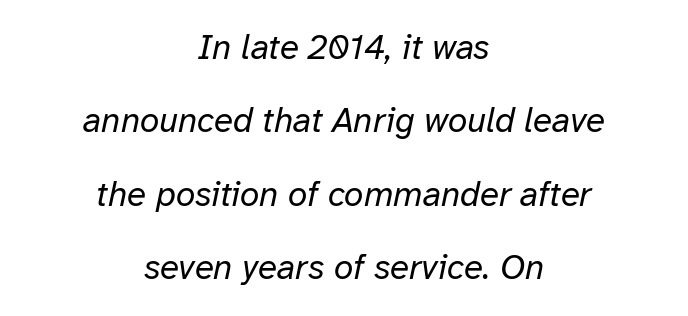
{"italic": "yes", "lean": "right", "slant_degrees": 12, "bold": "no", "weight": "regular", "width": "normal", "stroke_contrast": "low", "x_height": "medium", "monospaced": "no", "underline": "no", "align": "center", "line_spacing": "loose", "line_spacing_ratio": 2.1, "letter_spacing": "normal", "letter_spacing_em": 0.0, "glyph_px": 35}
